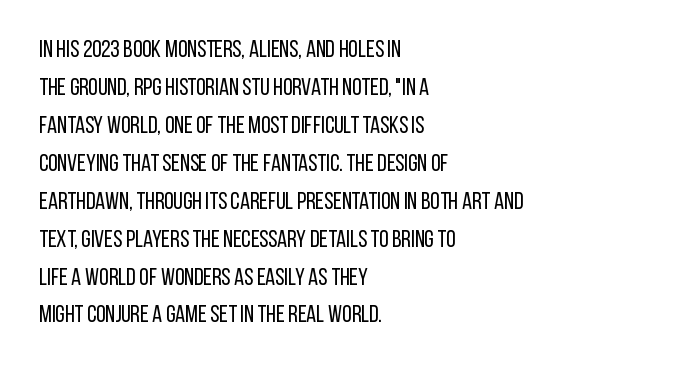
The image shows 24 px text type, upright; set left-aligned, normal line spacing (1.58x), normal letter spacing, not underlined.
